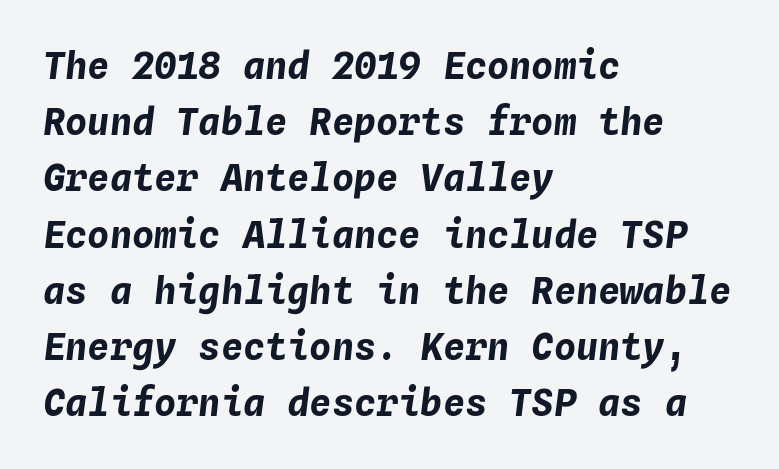
{"italic": "yes", "lean": "right", "slant_degrees": 4, "bold": "yes", "weight": "bold", "width": "normal", "stroke_contrast": "low", "x_height": "medium", "monospaced": "yes", "underline": "no", "align": "left", "line_spacing": "normal", "line_spacing_ratio": 1.52, "letter_spacing": "normal", "letter_spacing_em": 0.0, "glyph_px": 37}
